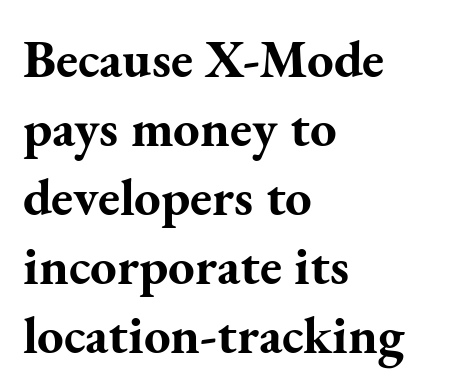
{"serif": "yes", "italic": "no", "bold": "yes", "weight": "bold", "width": "normal", "stroke_contrast": "medium", "x_height": "small", "monospaced": "no", "underline": "no", "align": "left", "line_spacing": "normal", "line_spacing_ratio": 1.3, "letter_spacing": "normal", "letter_spacing_em": 0.0, "glyph_px": 53}
